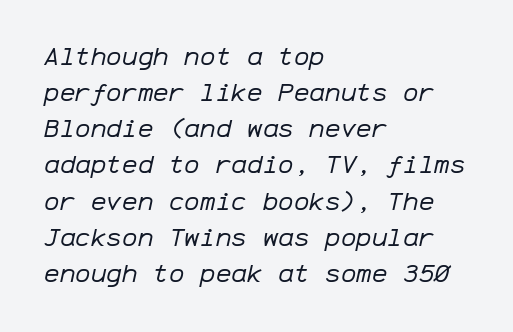
The image shows 26 px text type, italic (leaning right); set left-aligned, normal line spacing (1.39x), normal letter spacing, not underlined.
